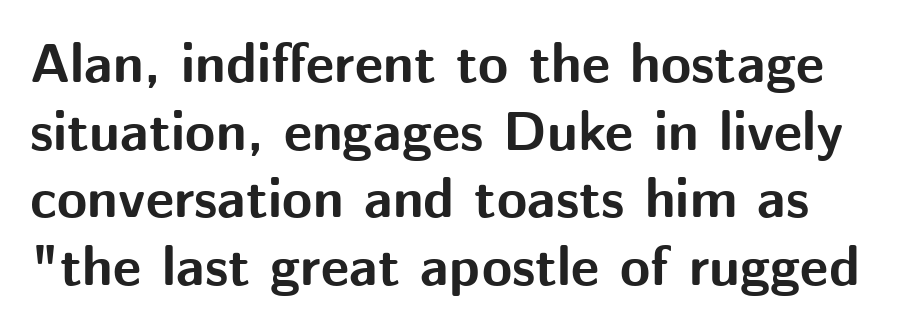
{"serif": "no", "italic": "no", "bold": "yes", "weight": "bold", "width": "normal", "stroke_contrast": "medium", "x_height": "medium", "monospaced": "no", "underline": "no", "line_spacing_ratio": 1.23, "letter_spacing": "normal", "letter_spacing_em": 0.0, "glyph_px": 55}
